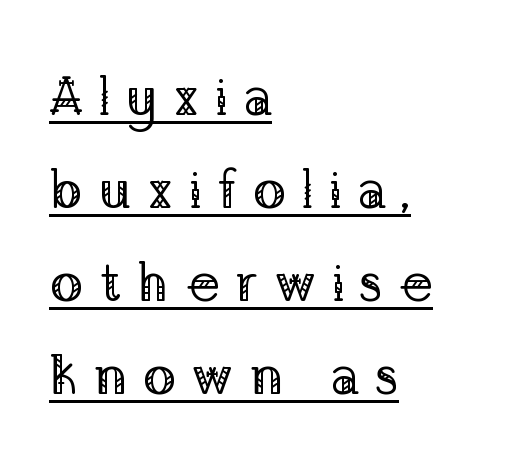
The image shows 55 px regular-weight serif type, upright; set left-aligned, normal line spacing (1.69x), unusually wide letter spacing (+0.28 em), underlined; low stroke contrast and a medium x-height.
